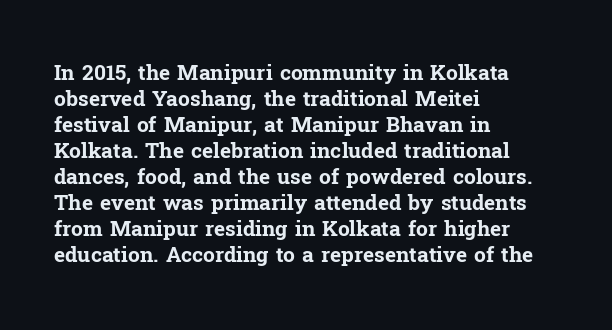
The strokes are fattened all the way to bold. Visually the block forms a straight wall on the left and a jagged coastline on the right. A typesetter would mark this as roman, not italic. The words here are not underlined.
